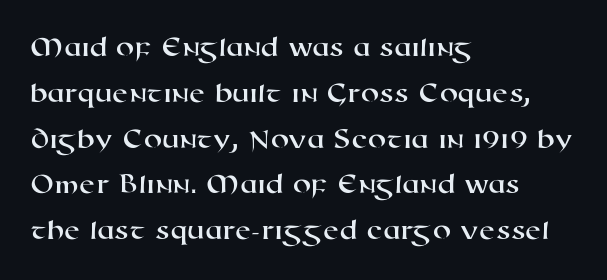
{"serif": "no", "width": "wide", "stroke_contrast": "high", "x_height": "medium", "monospaced": "no", "underline": "no", "align": "left", "line_spacing": "normal", "line_spacing_ratio": 1.58, "letter_spacing": "normal", "letter_spacing_em": 0.0, "glyph_px": 29}
